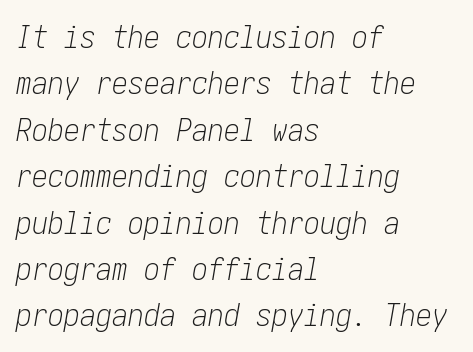
{"italic": "yes", "lean": "right", "slant_degrees": 10, "bold": "no", "weight": "light", "width": "condensed", "stroke_contrast": "low", "x_height": "medium", "underline": "no", "align": "left", "line_spacing": "normal", "line_spacing_ratio": 1.45, "letter_spacing": "normal", "letter_spacing_em": 0.0, "glyph_px": 32}
